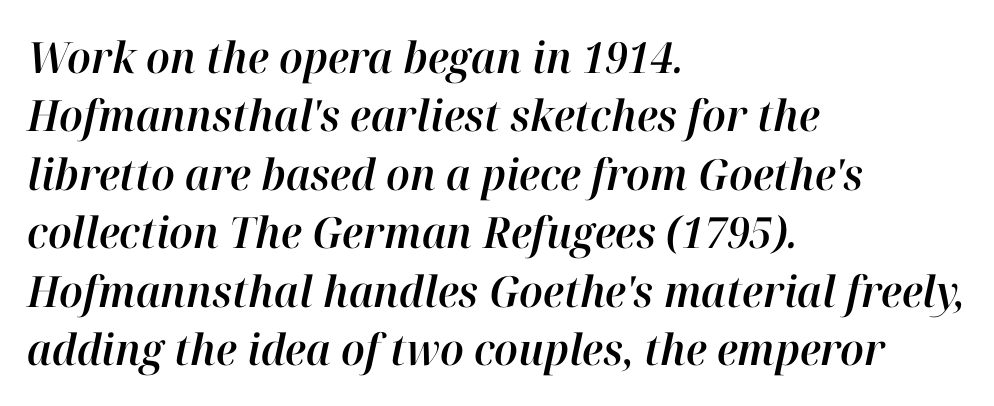
The image shows 43 px text type, italic (leaning right); set left-aligned, normal line spacing (1.36x), normal letter spacing, not underlined; high stroke contrast and a medium x-height.
